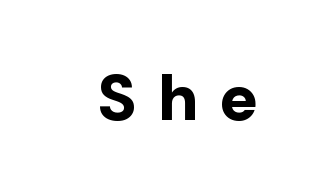
The image shows 65 px bold sans-serif type, upright; set unusually wide letter spacing (+0.32 em), not underlined; low stroke contrast and a medium x-height.
